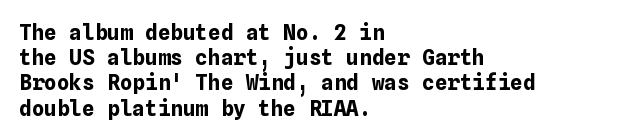
The image shows 21 px bold type, upright; set left-aligned, line spacing 1.2x, normal letter spacing, not underlined.
